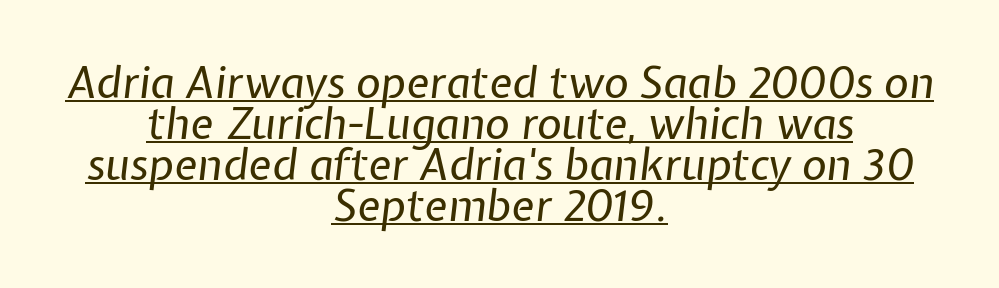
A student would call this center alignment; a typographer would say set centered. The rendering uses natural spacing where letterforms have individual widths. The weight tops out at a normal text grade. Every character sits at an angle, as italics do. A typesetter would call this leading minimal, almost set solid. Look at the tracking — it's just the regular setting, nothing added.
